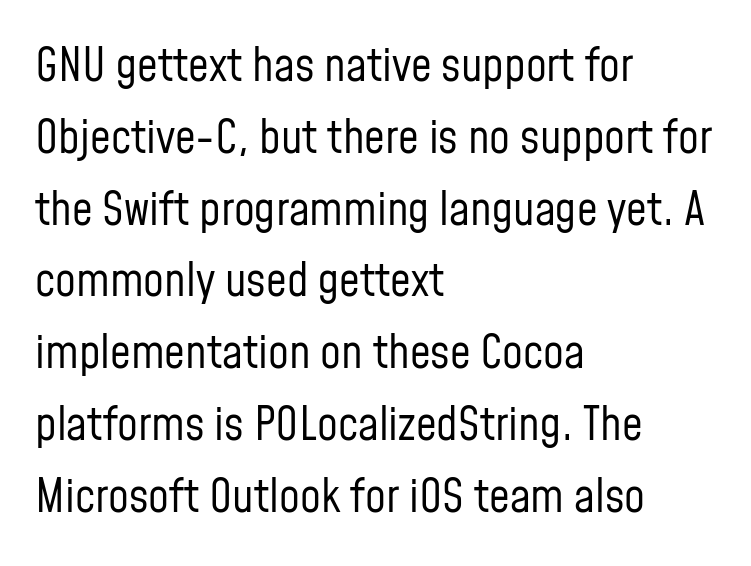
I'd call this a sans setting — the letters go barefoot. A quiet, ordinary-to-light weight characterises the typeface. Interline gaps are of average width in this sample. Each letter keeps its own natural width here, so spacing adapts to shape.
